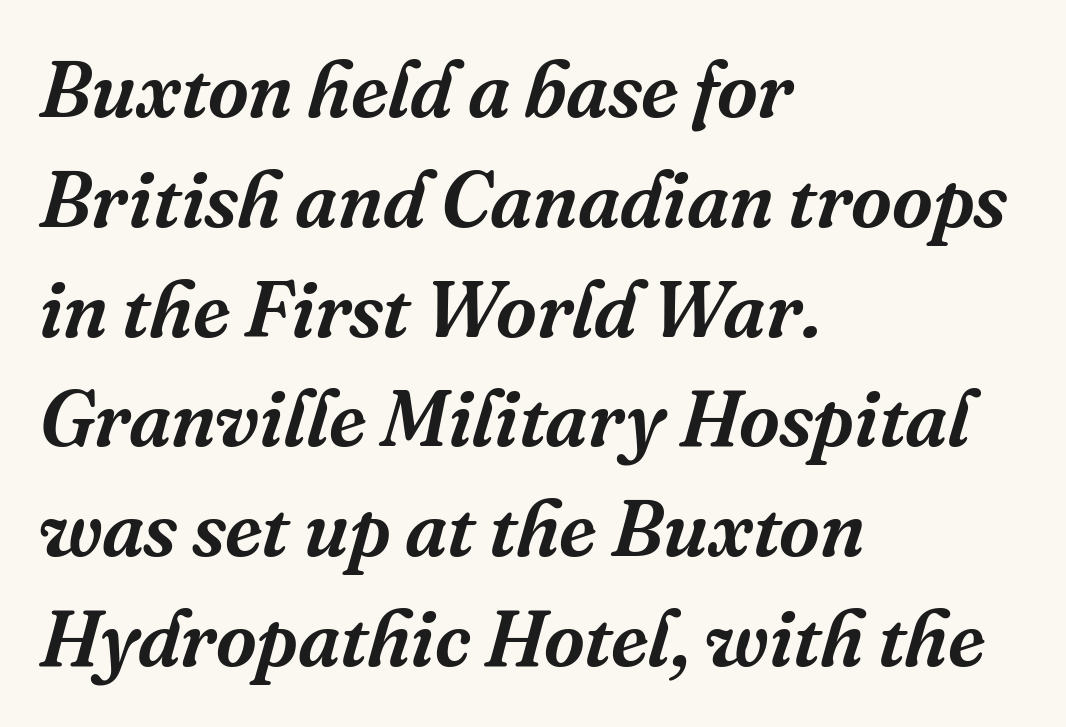
{"serif": "yes", "italic": "yes", "lean": "right", "slant_degrees": 16, "width": "normal", "stroke_contrast": "medium", "x_height": "medium", "monospaced": "no", "underline": "no", "align": "left", "line_spacing": "normal", "line_spacing_ratio": 1.39, "letter_spacing": "normal", "letter_spacing_em": 0.0, "glyph_px": 79}
